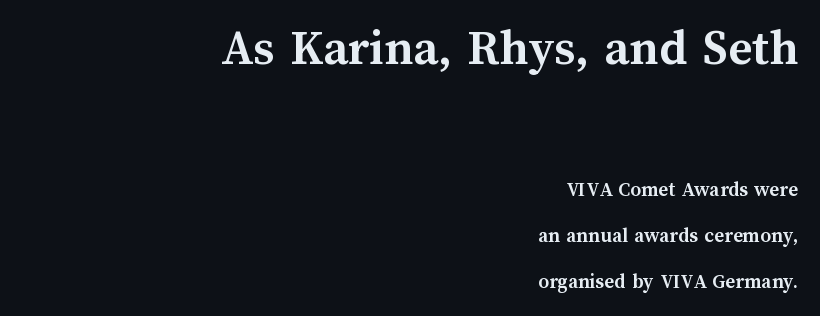
Q: Is the text bold? A: Yes.
Q: Is the text italic (slanted)? A: No, it is upright.
Q: Is the text underlined? A: No.
Q: How is the paragraph aligned? A: Right-aligned.
Q: Is the spacing between letters normal or unusually wide? A: Normal.
Q: Is the spacing between lines tight, normal or loose? A: Loose.
Q: Which block of text is set in a larger size, the first (top) or the second (bottom)? A: The first (top) one.
Q: Width (condensed, normal, or wide)? A: Normal.
Q: Stroke contrast? A: Medium.
Q: x-height? A: Medium.
Q: Monospaced? A: No.
